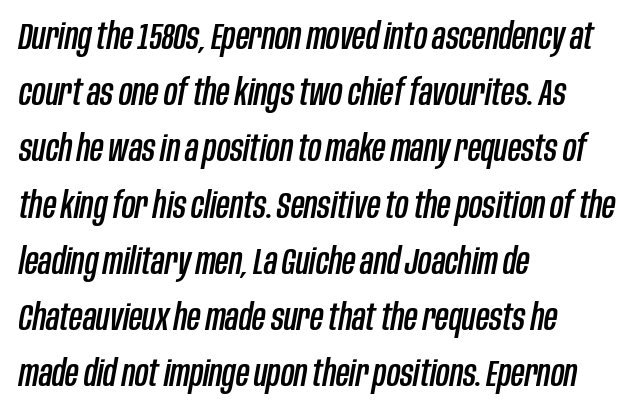
The letterforms sit shoulder to shoulder at normal distance. Is this a fixed-width face? No — the glyphs have proportional, varying widths. Reading down the column, the eye jumps a familiar distance to each next line. Visually the block forms a straight wall on the left and a jagged coastline on the right. Rendered with sloped, italic letterforms.
